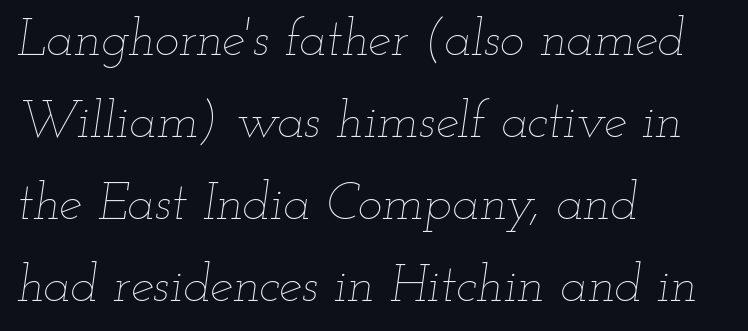
{"italic": "yes", "lean": "right", "slant_degrees": 12, "bold": "no", "weight": "thin", "width": "wide", "stroke_contrast": "low", "x_height": "small", "monospaced": "no", "underline": "no", "align": "left", "line_spacing": "normal", "line_spacing_ratio": 1.58, "letter_spacing": "normal", "letter_spacing_em": 0.0, "glyph_px": 52}
